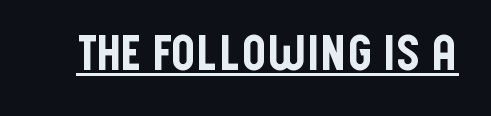
The face used here is proportionally spaced, like ordinary book or web type. Check the space under the baseline: a stroke is drawn there. Tall strokes in this sample are plumb rather than angled. Look at the bottom of the vertical strokes: they stop flat, with no serifs.
